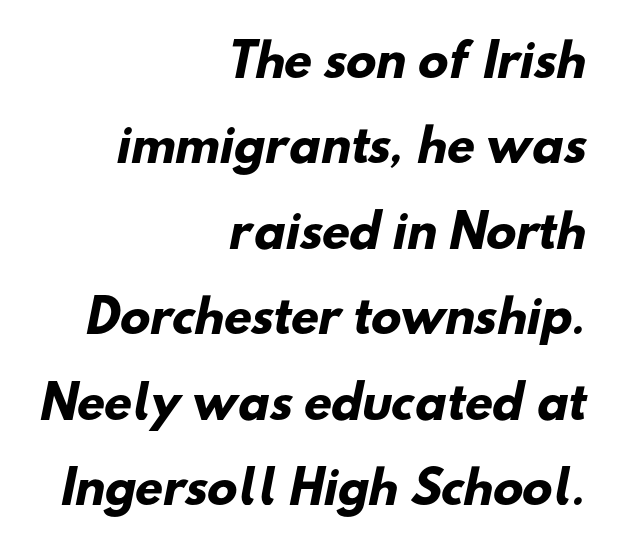
What's the leading like? Stretched, with rows far apart. All the whitespace from short lines collects on the left. Descender tails drop into unmarked territory. Glyph-to-glyph distance matches everyday printed text. Typographically, this falls in the sans-serif category. A full-strength bold gives these letters their thick strokes.
